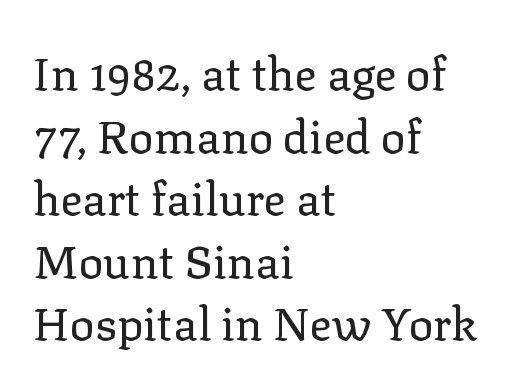
Here the glyphs are tracked normally, forming tight word shapes. Short and long lines alike share a common starting point at left. Each stroke keeps to a modest, everyday thickness or less. Unlike a clean sans, this face finishes its strokes with serifs. Regarding leading, the lines here are spaced in the standard way.
